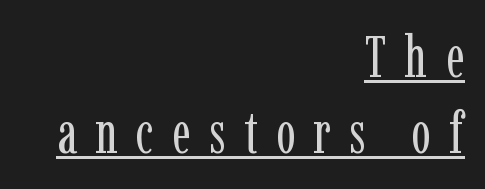
The image shows 58 px regular-weight, condensed serif type, upright; set right-aligned, normal line spacing (1.31x), unusually wide letter spacing (+0.32 em), underlined; low stroke contrast and a medium x-height.
